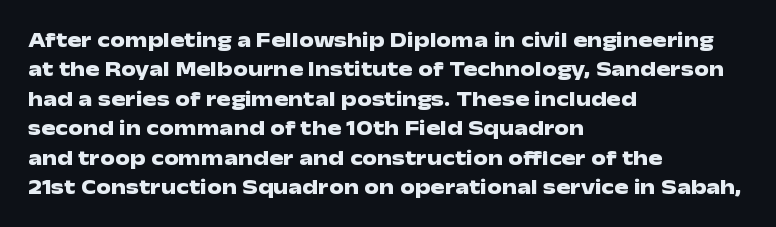
{"italic": "no", "bold": "yes", "underline": "no", "align": "left", "line_spacing": "normal", "line_spacing_ratio": 1.4, "letter_spacing": "normal", "letter_spacing_em": 0.0, "glyph_px": 21}
